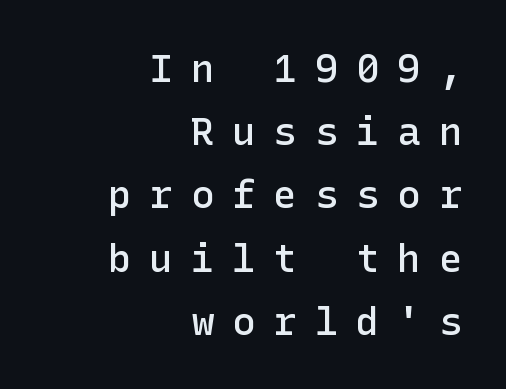
The image shows 39 px semibold sans-serif type, upright; set right-aligned, normal line spacing (1.62x), unusually wide letter spacing (+0.46 em), not underlined; low stroke contrast and a medium x-height.
